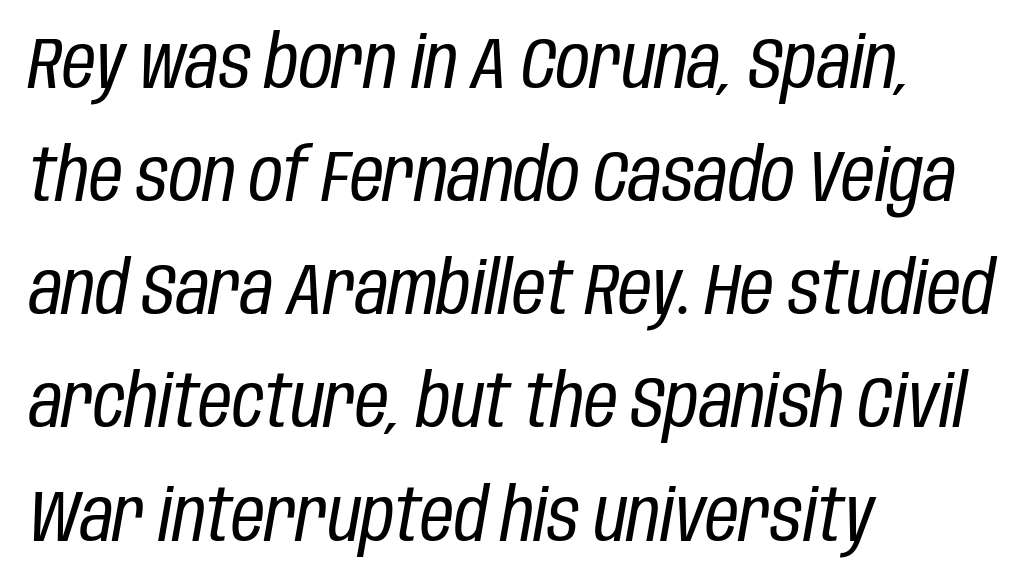
{"italic": "yes", "lean": "right", "slant_degrees": 10, "bold": "no", "weight": "regular", "width": "condensed", "stroke_contrast": "low", "x_height": "large", "monospaced": "no", "underline": "no", "align": "left", "line_spacing": "normal", "line_spacing_ratio": 1.55, "letter_spacing": "normal", "letter_spacing_em": 0.0, "glyph_px": 73}
